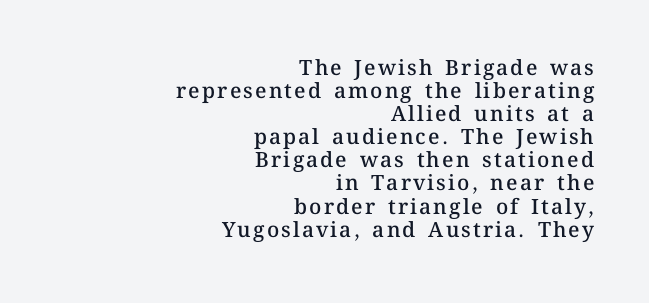
{"italic": "no", "bold": "semi", "underline": "no", "align": "right", "line_spacing": "tight", "line_spacing_ratio": 1.1, "glyph_px": 21}
